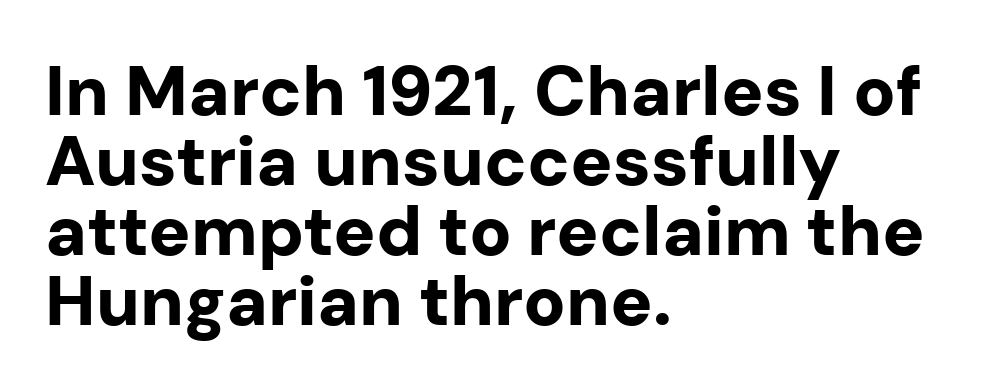
Q: Is the text bold? A: Yes.
Q: Is the text italic (slanted)? A: No, it is upright.
Q: Is the typeface a serif or a sans-serif typeface? A: Sans-serif.
Q: Is the text underlined? A: No.
Q: How is the paragraph aligned? A: Left-aligned.
Q: Is the spacing between letters normal or unusually wide? A: Normal.
Q: Is the spacing between lines tight, normal or loose? A: Tight.
Q: Width (condensed, normal, or wide)? A: Normal.
Q: Stroke contrast? A: Low.
Q: x-height? A: Medium.
Q: Monospaced? A: No.
